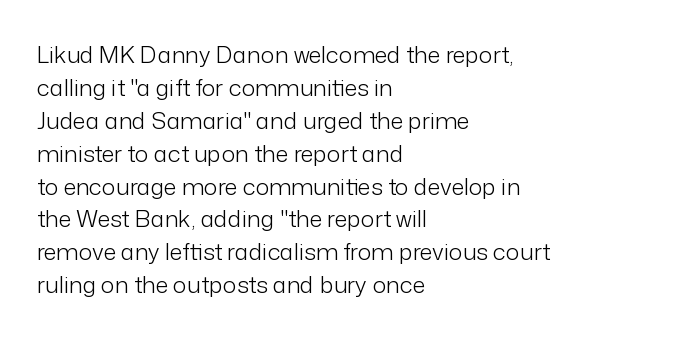
Q: Is the text bold? A: No.
Q: Is the text italic (slanted)? A: No, it is upright.
Q: Is the text underlined? A: No.
Q: How is the paragraph aligned? A: Left-aligned.
Q: Is the spacing between letters normal or unusually wide? A: Normal.
Q: Is the spacing between lines tight, normal or loose? A: Normal.
